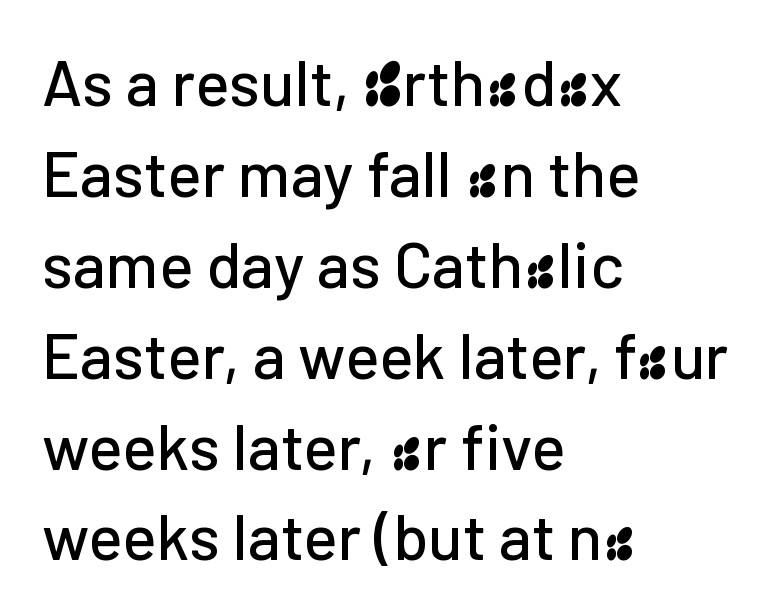
{"serif": "no", "italic": "no", "width": "normal", "stroke_contrast": "low", "x_height": "medium", "monospaced": "no", "underline": "no", "align": "left", "line_spacing": "normal", "line_spacing_ratio": 1.42, "letter_spacing": "normal", "letter_spacing_em": 0.0, "glyph_px": 64}
